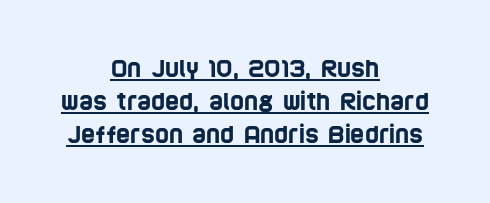
In CSS terms this would be text-align: center. The line-height multiplier appears to be the usual default. The sample's only ornament is a line tracing under the words. Characters follow at the spacing the type designer built in.
